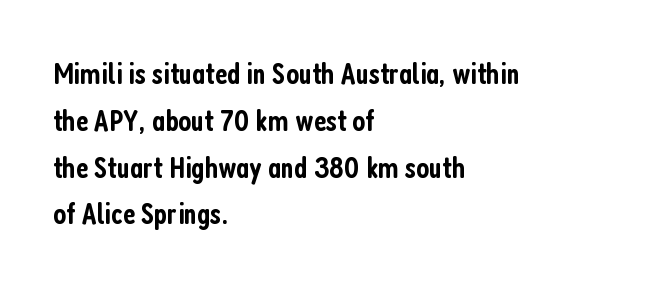
Interline gaps are of average width in this sample. The text was rendered using a sans face with plain stroke endings. Typographic density is moderately raised because the face is semibold. Spacing between characters is what you'd get straight out of the box. Is the block centered? No — it sits flush against the left margin. In terms of posture, this sample is upright.
